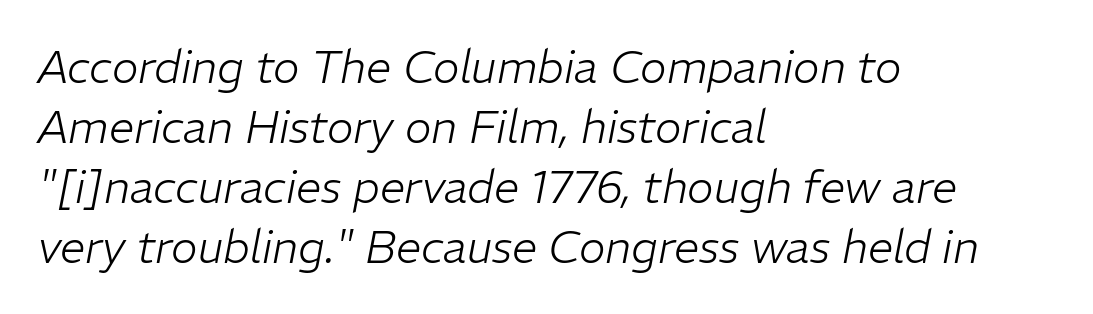
Each new line begins a customary step beneath the previous one. Caption: face not bold, strokes unweighted. Is this a fixed-width face? No — the glyphs have proportional, varying widths. Designer's note — italics engaged. Unmarked baselines from the first word to the last. The horizontal fit of the characters is conventional and even.
